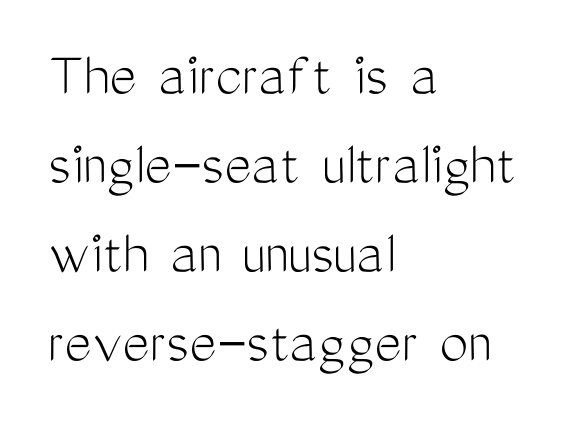
You could call the tracking neutral — neither tight nor loose. Is the block centered? No — it sits flush against the left margin. Each new line begins a customary step beneath the previous one. The typesetting does not lean heavy: it is not bold. Each letter keeps its own natural width here, so spacing adapts to shape. Type style note: lacks serifs.
